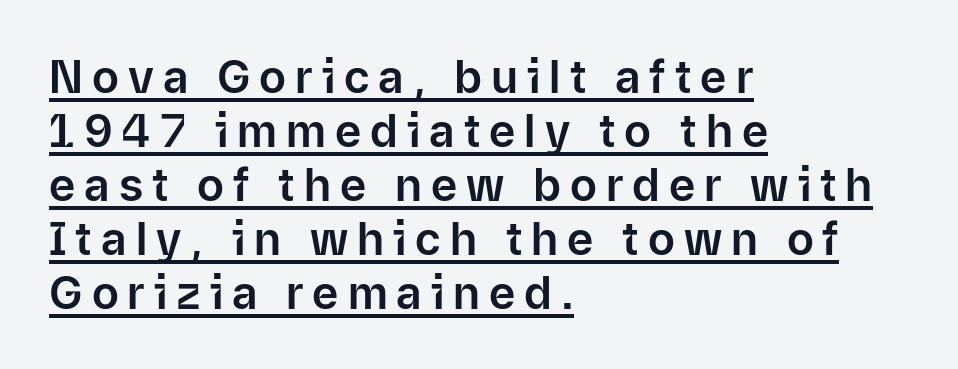
{"serif": "no", "italic": "no", "width": "normal", "stroke_contrast": "low", "x_height": "medium", "monospaced": "no", "underline": "yes", "align": "left", "line_spacing_ratio": 1.2, "letter_spacing": "wide", "letter_spacing_em": 0.2, "glyph_px": 45}
